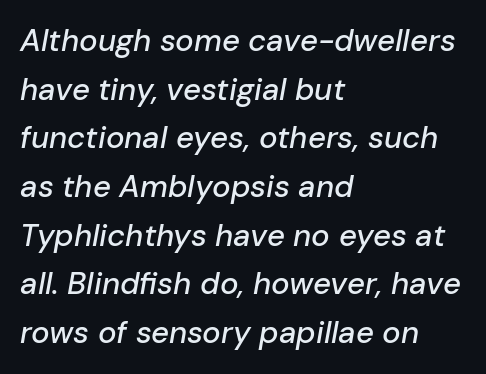
In terms of leading, this rendering sits right in the middle. Compared with a centered layout, this one pins lines to the left instead. Looking at the ascenders, they clearly lean. Nobody touched the tracking dial on this one.
